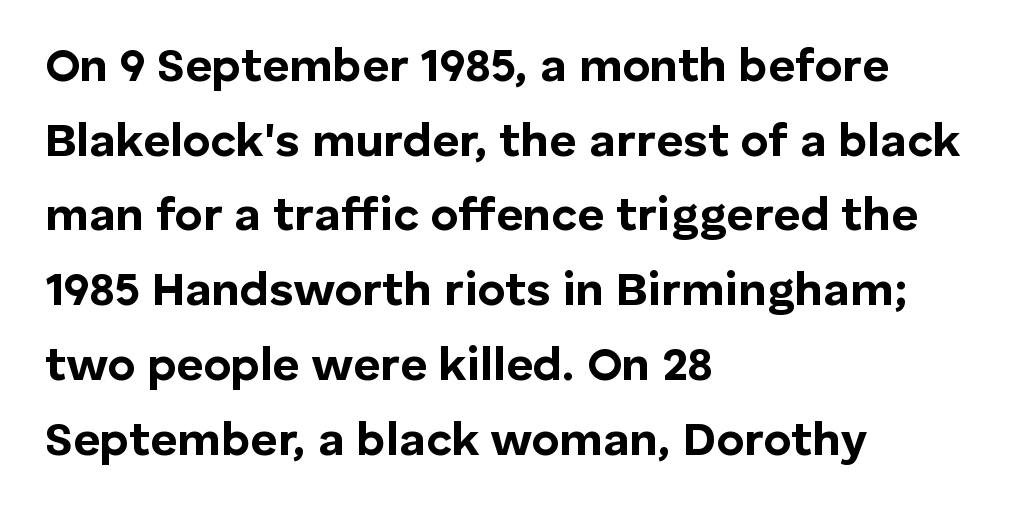
The image shows 47 px bold sans-serif type, upright; set left-aligned, normal line spacing (1.59x), normal letter spacing, not underlined; low stroke contrast and a medium x-height.
